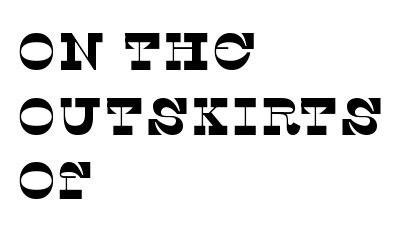
The image shows 53 px thin serif type; set left-aligned, line spacing 1.22x, normal letter spacing, not underlined; low stroke contrast and a large x-height.
